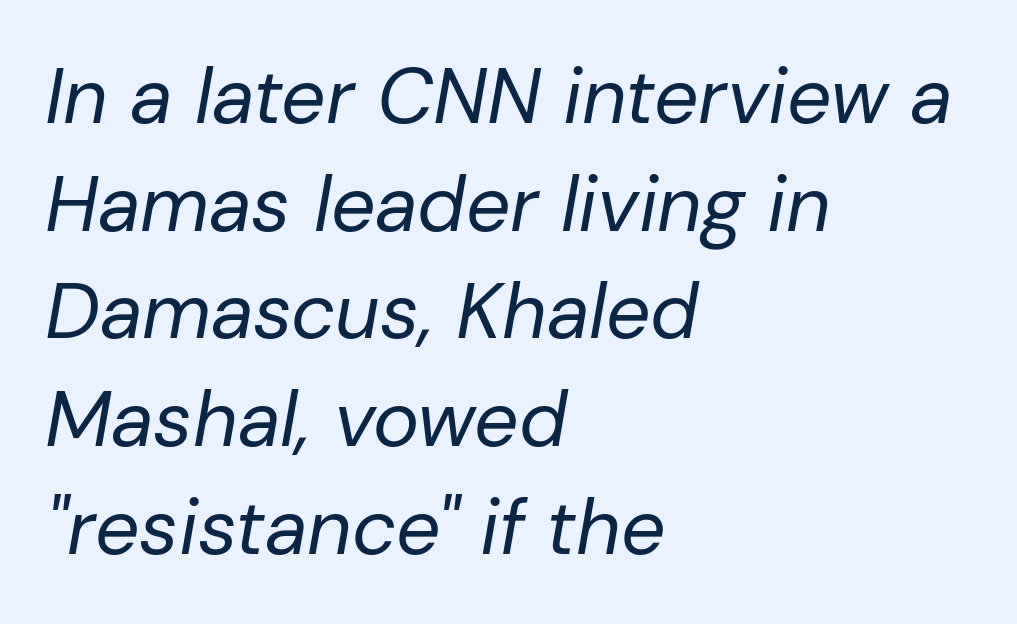
Q: Is the text bold? A: No.
Q: Is the text italic (slanted)? A: Yes, it leans right by about 10 degrees.
Q: Is the text underlined? A: No.
Q: How is the paragraph aligned? A: Left-aligned.
Q: Is the spacing between letters normal or unusually wide? A: Normal.
Q: Is the spacing between lines tight, normal or loose? A: Normal.
Q: Width (condensed, normal, or wide)? A: Normal.
Q: Stroke contrast? A: Low.
Q: x-height? A: Medium.
Q: Monospaced? A: No.
